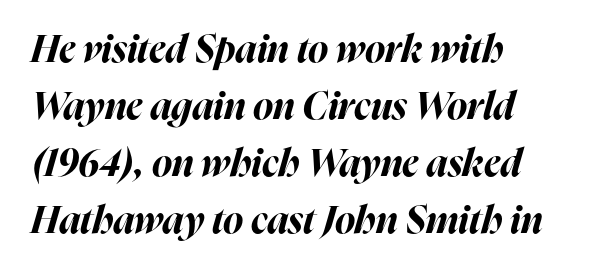
The image shows 38 px bold type, italic (leaning right); set left-aligned, normal line spacing (1.5x), normal letter spacing, not underlined; high stroke contrast and a medium x-height.
